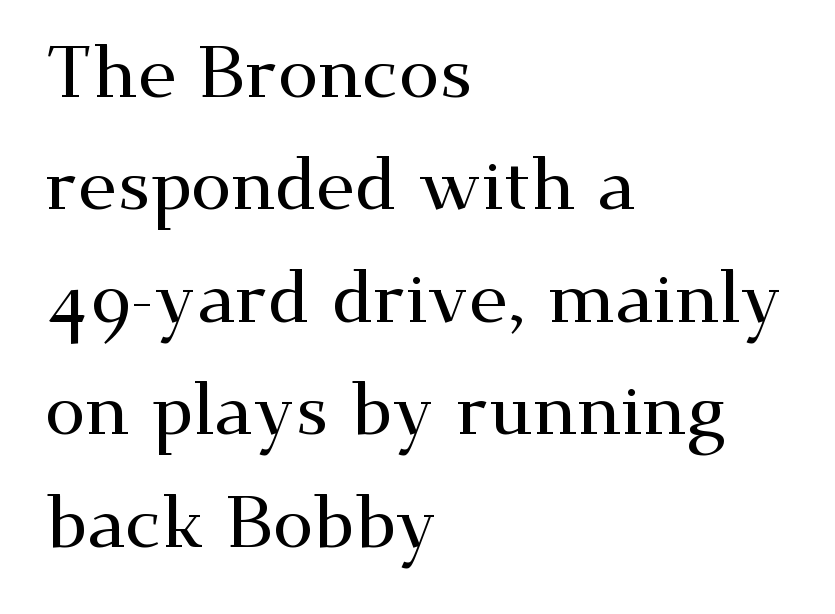
The image shows 73 px wide serif type, upright; set left-aligned, normal line spacing (1.54x), normal letter spacing, not underlined; medium stroke contrast and a small x-height.
